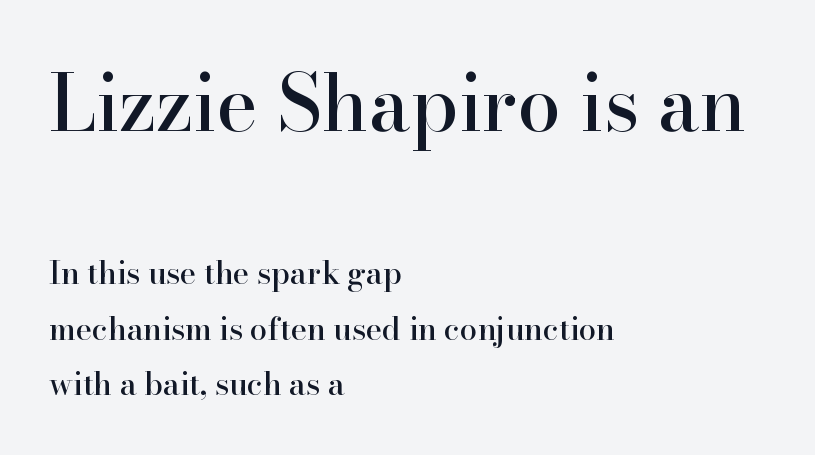
The image shows 78 px serif type, upright; set left-aligned, line spacing 1.79x, normal letter spacing, not underlined; the first (top) block is 2.52x larger; high stroke contrast and a small x-height.
